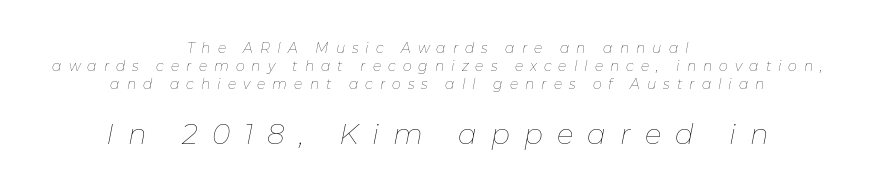
{"italic": "yes", "lean": "right", "slant_degrees": 11, "bold": "no", "weight": "thin", "width": "normal", "stroke_contrast": "low", "x_height": "medium", "monospaced": "no", "underline": "no", "align": "center", "line_spacing": "normal", "line_spacing_ratio": 1.29, "letter_spacing": "wide", "letter_spacing_em": 0.5, "larger_block": "second", "size_ratio": 2.0, "glyph_px": 28}
